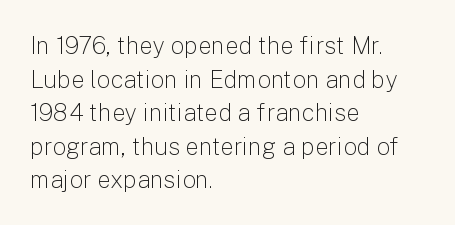
Q: Is the text bold? A: No.
Q: Is the text italic (slanted)? A: No, it is upright.
Q: Is the text underlined? A: No.
Q: How is the paragraph aligned? A: Left-aligned.
Q: Is the spacing between letters normal or unusually wide? A: Normal.
Q: Is the spacing between lines tight, normal or loose? A: Normal.
